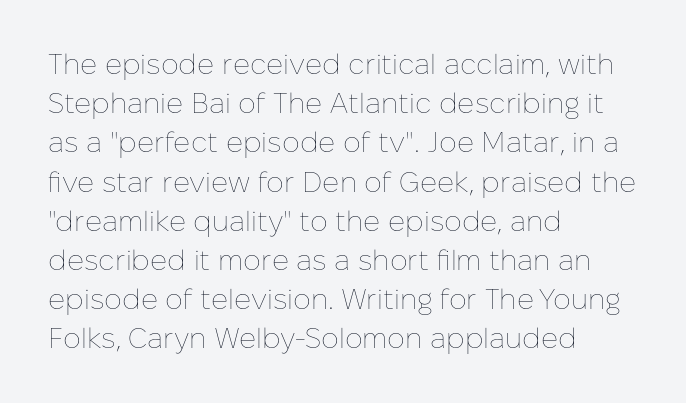
{"italic": "no", "bold": "no", "weight": "thin", "width": "normal", "stroke_contrast": "low", "x_height": "medium", "monospaced": "no", "underline": "no", "align": "left", "line_spacing": "normal", "line_spacing_ratio": 1.4, "letter_spacing": "normal", "letter_spacing_em": 0.0, "glyph_px": 28}
